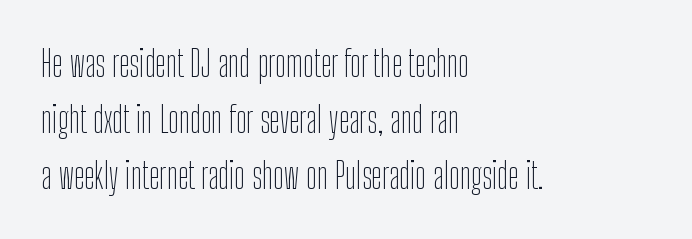
Q: Is the text bold? A: No.
Q: Is the text italic (slanted)? A: No, it is upright.
Q: Is the typeface a serif or a sans-serif typeface? A: Sans-serif.
Q: Is the text underlined? A: No.
Q: How is the paragraph aligned? A: Left-aligned.
Q: Is the spacing between letters normal or unusually wide? A: Normal.
Q: Is the spacing between lines tight, normal or loose? A: Normal.
Q: Width (condensed, normal, or wide)? A: Condensed.
Q: Stroke contrast? A: Low.
Q: x-height? A: Medium.
Q: Monospaced? A: No.
